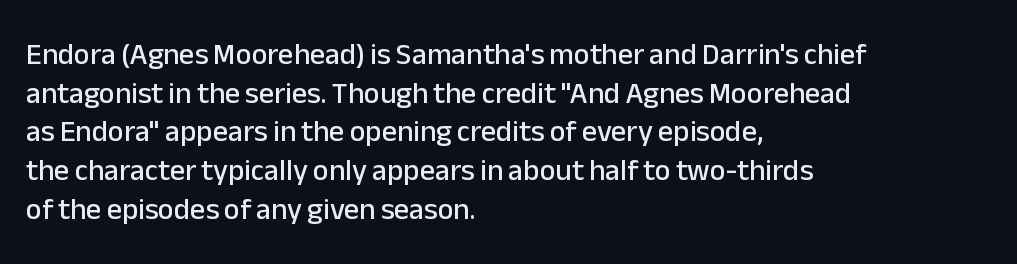
{"serif": "no", "italic": "no", "width": "normal", "stroke_contrast": "low", "x_height": "medium", "monospaced": "no", "underline": "no", "align": "left", "line_spacing": "normal", "line_spacing_ratio": 1.29, "letter_spacing": "normal", "letter_spacing_em": 0.0, "glyph_px": 30}
